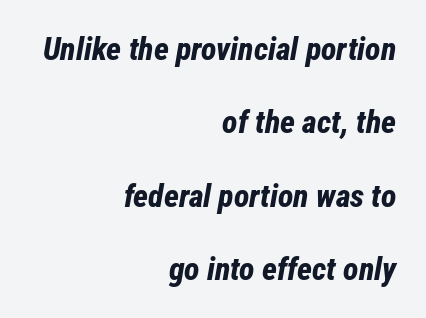
The image shows 32 px bold, condensed type, italic (leaning right); set right-aligned, loose line spacing (2.29x), normal letter spacing, not underlined; low stroke contrast and a medium x-height.
